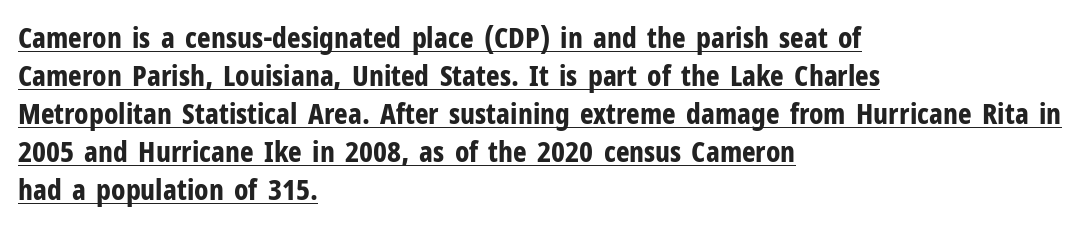
Typographically, this falls in the sans-serif category. The letters are bold, with thick, heavy strokes. Normally led — the rows are evenly, conventionally spaced. Each letter keeps its own natural width here, so spacing adapts to shape. Looks like someone drew a line under every word here.
